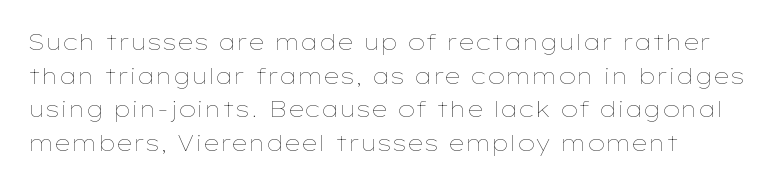
Q: Is the text bold? A: No.
Q: Is the text italic (slanted)? A: No, it is upright.
Q: Is the text underlined? A: No.
Q: Is the spacing between letters normal or unusually wide? A: Normal.
Q: Is the spacing between lines tight, normal or loose? A: Normal.
